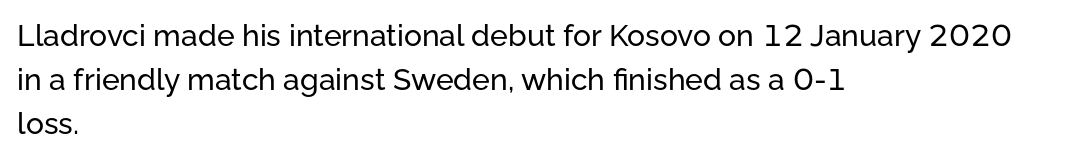
The image shows 30 px sans-serif type, upright; set left-aligned, normal line spacing (1.46x), normal letter spacing, not underlined; low stroke contrast and a medium x-height.
